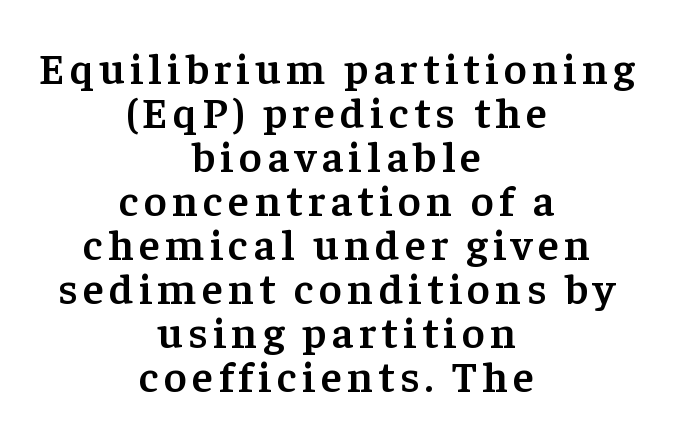
The image shows 44 px semibold serif type, upright; set centered, tight line spacing (1.0x), not underlined; low stroke contrast and a medium x-height.
